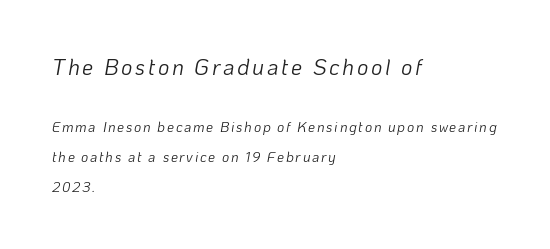
{"italic": "yes", "lean": "right", "slant_degrees": 10, "bold": "no", "underline": "no", "align": "left", "line_spacing": "loose", "line_spacing_ratio": 2.15, "larger_block": "first", "size_ratio": 1.57, "glyph_px": 22}
